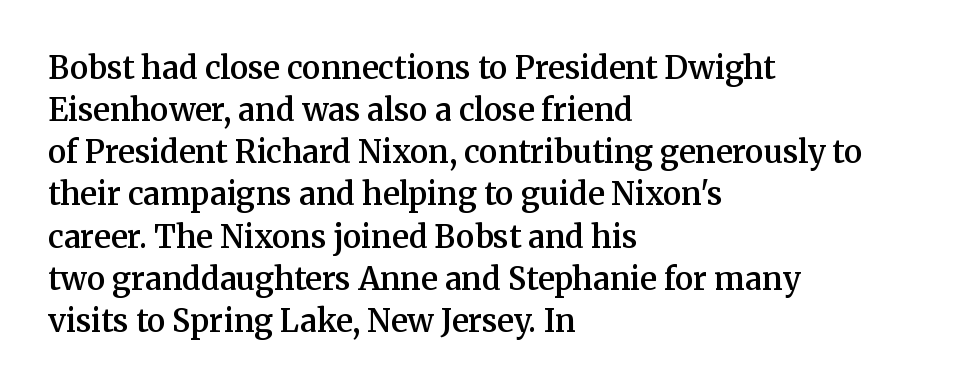
A bare baseline throughout the passage. Leftover space on each line is placed entirely after the last word. Is there much room between lines? A standard amount, neither cramped nor airy. Here the glyphs are tracked normally, forming tight word shapes. Every letter is mildly thick-stroked: semibold rather than bold.
